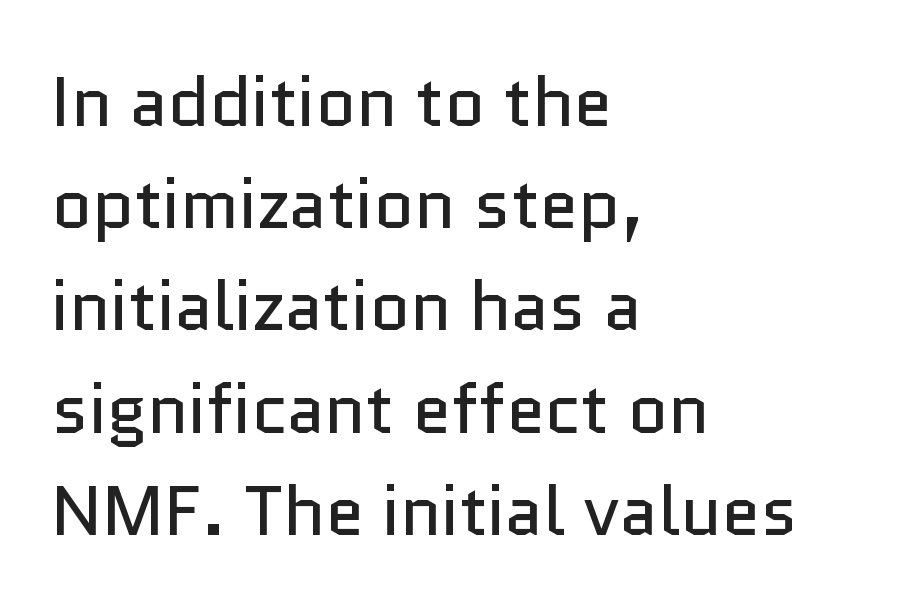
Do the characters align in a grid? No, the font is proportional. Words float on clear page, feet unadorned. The paragraph has a hard left edge and a soft right edge. How would I describe the line gaps? Plain and ordinary. No letter is thick-stroked: the sample isn't bold.
